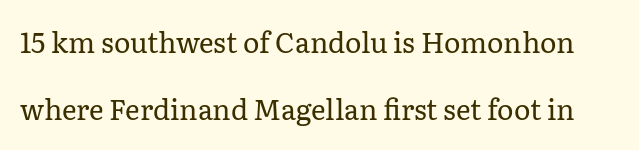
{"serif": "yes", "italic": "no", "bold": "no", "weight": "regular", "width": "normal", "stroke_contrast": "low", "x_height": "medium", "monospaced": "no", "underline": "no", "line_spacing": "loose", "line_spacing_ratio": 2.41, "letter_spacing": "normal", "letter_spacing_em": 0.0, "glyph_px": 28}
